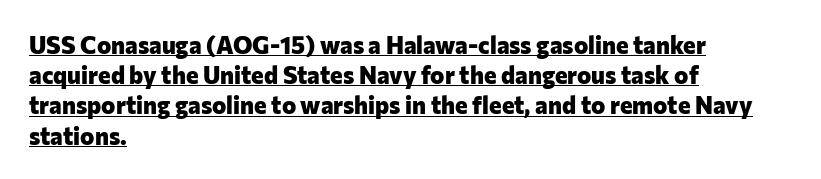
{"italic": "no", "bold": "yes", "underline": "yes", "align": "left", "line_spacing": "normal", "line_spacing_ratio": 1.26, "letter_spacing": "normal", "letter_spacing_em": 0.0, "glyph_px": 24}
